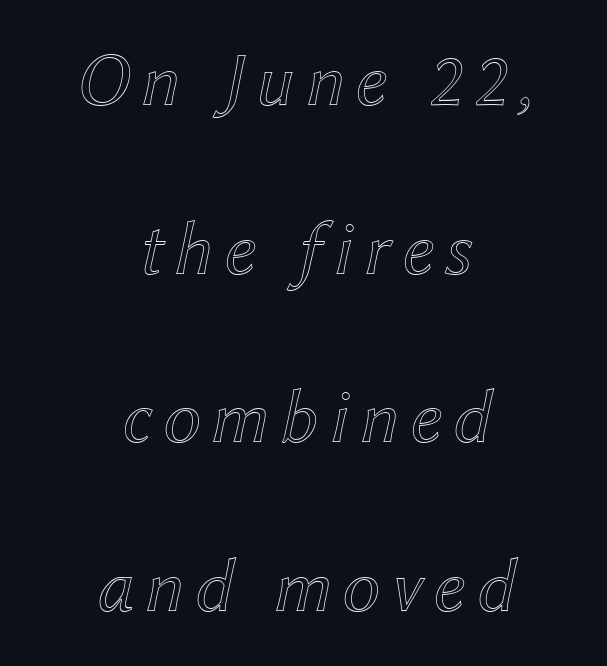
Is this a fixed-width face? No — the glyphs have proportional, varying widths. Any mark beneath the type? The region is blank. A centered setting, common on invitations and titles, is used for this passage. Characters are canted at an angle relative to the baseline's perpendicular.
